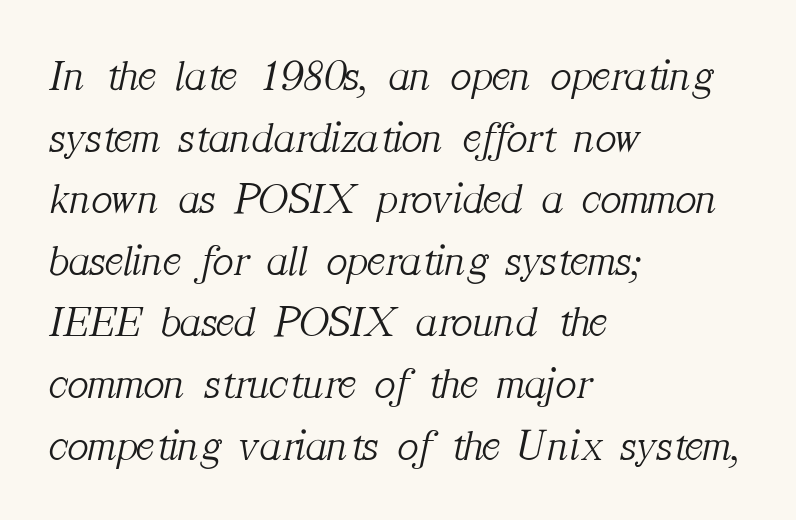
{"serif": "yes", "italic": "yes", "lean": "right", "slant_degrees": 12, "bold": "no", "weight": "light", "width": "normal", "stroke_contrast": "medium", "x_height": "medium", "monospaced": "no", "underline": "no", "align": "left", "line_spacing": "normal", "line_spacing_ratio": 1.4, "letter_spacing": "normal", "letter_spacing_em": 0.0, "glyph_px": 44}
